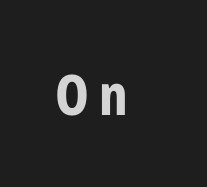
Q: Is the text bold? A: Yes.
Q: Is the text italic (slanted)? A: No, it is upright.
Q: Is the typeface a serif or a sans-serif typeface? A: Sans-serif.
Q: Is the text underlined? A: No.
Q: Width (condensed, normal, or wide)? A: Condensed.
Q: Stroke contrast? A: Low.
Q: x-height? A: Medium.
Q: Monospaced? A: No.
